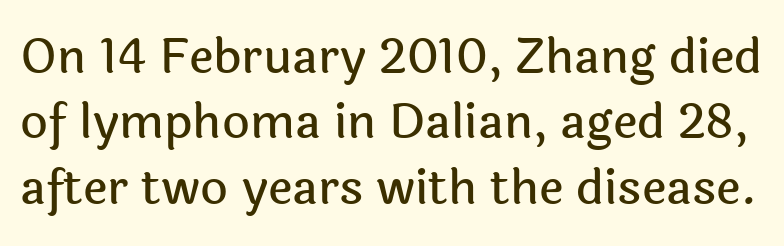
The image shows 48 px sans-serif type, upright; set normal line spacing (1.36x), normal letter spacing, not underlined; a medium x-height.
